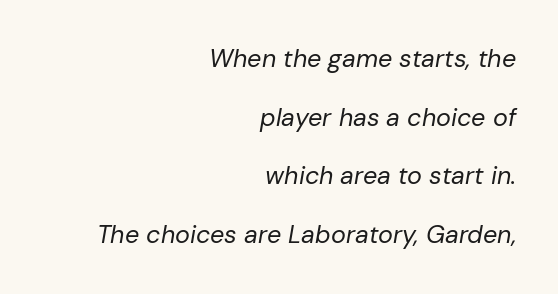
The image shows 25 px text type, italic (leaning right); set right-aligned, loose line spacing (2.35x), normal letter spacing, not underlined.
